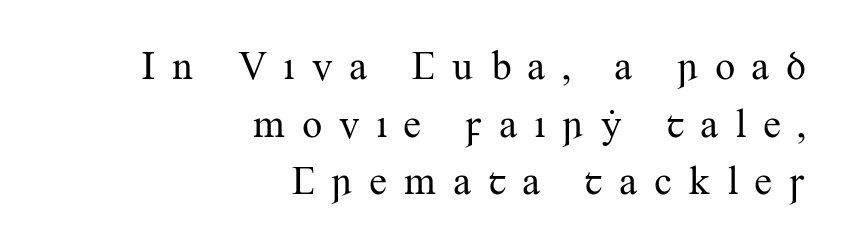
{"serif": "yes", "italic": "no", "bold": "no", "weight": "regular", "width": "normal", "stroke_contrast": "medium", "x_height": "small", "monospaced": "no", "underline": "no", "align": "right", "line_spacing": "normal", "line_spacing_ratio": 1.44, "letter_spacing": "wide", "letter_spacing_em": 0.39, "glyph_px": 40}
